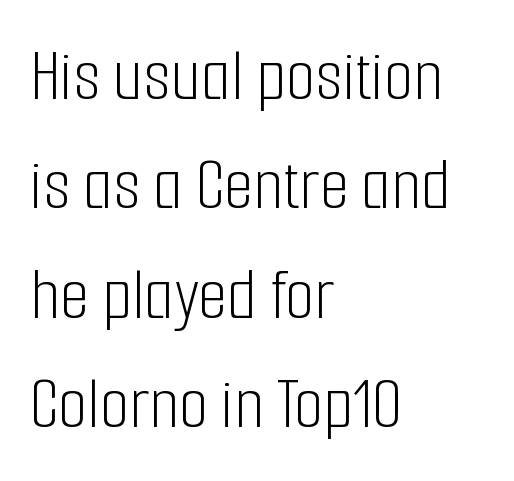
{"serif": "no", "italic": "no", "bold": "no", "weight": "light", "width": "condensed", "stroke_contrast": "low", "x_height": "medium", "monospaced": "no", "underline": "no", "align": "left", "line_spacing": "normal", "line_spacing_ratio": 1.44, "letter_spacing": "normal", "letter_spacing_em": 0.0, "glyph_px": 76}
